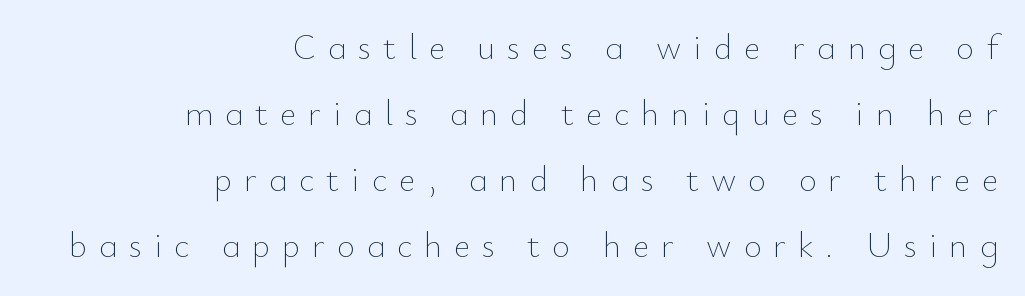
Each letter keeps its own natural width here, so spacing adapts to shape. The baseline area is clear. The face used here is rendered with a markedly widened letterfit. The axis of the letterforms is exactly vertical. In CSS terms this would be text-align: right.
